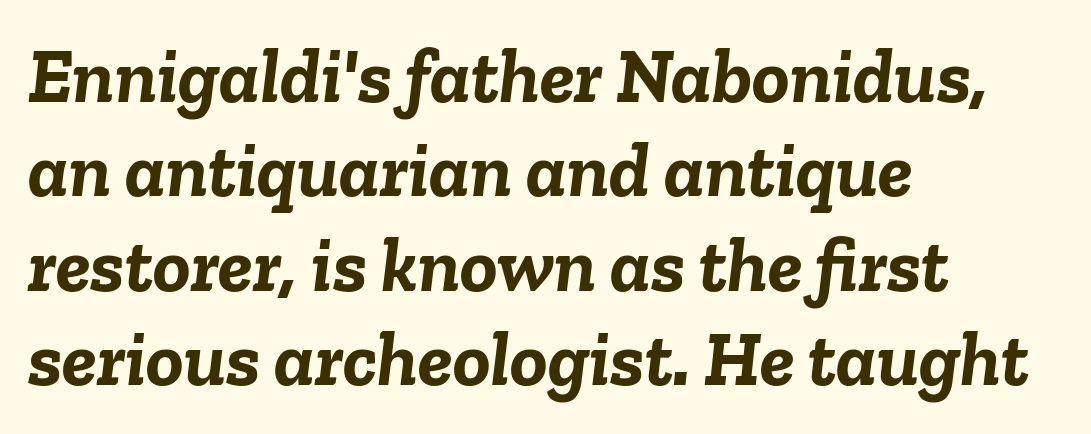
The image shows 78 px semibold type, italic (leaning right); set left-aligned, line spacing 1.21x, normal letter spacing, not underlined; low stroke contrast and a medium x-height.
